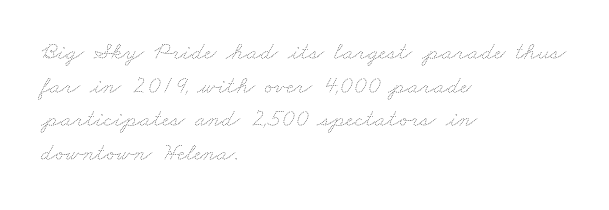
The image shows 25 px text type; set left-aligned, normal line spacing (1.35x), normal letter spacing, not underlined.
